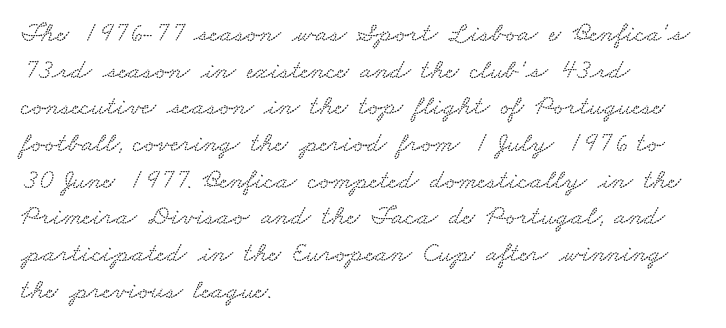
Q: Is the text underlined? A: No.
Q: How is the paragraph aligned? A: Left-aligned.
Q: Is the spacing between letters normal or unusually wide? A: Normal.
Q: Is the spacing between lines tight, normal or loose? A: Normal.
Q: Width (condensed, normal, or wide)? A: Wide.
Q: Stroke contrast? A: Low.
Q: x-height? A: Small.
Q: Monospaced? A: No.
